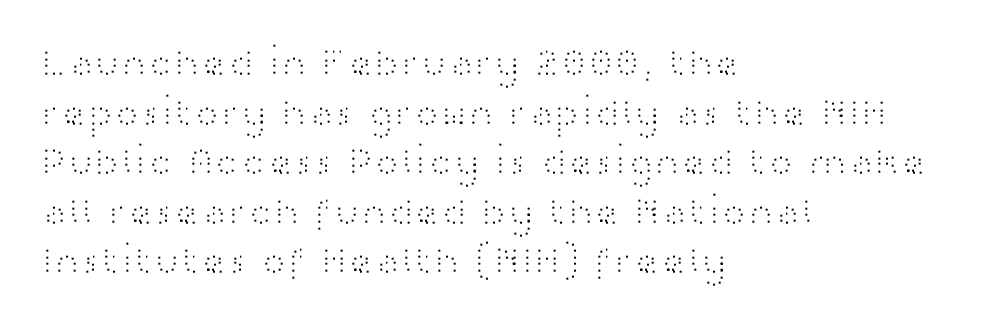
Q: Is the text bold? A: No.
Q: Is the text italic (slanted)? A: No, it is upright.
Q: Is the typeface a serif or a sans-serif typeface? A: Sans-serif.
Q: Is the text underlined? A: No.
Q: How is the paragraph aligned? A: Left-aligned.
Q: Is the spacing between letters normal or unusually wide? A: Normal.
Q: Width (condensed, normal, or wide)? A: Wide.
Q: Stroke contrast? A: High.
Q: x-height? A: Medium.
Q: Monospaced? A: No.
